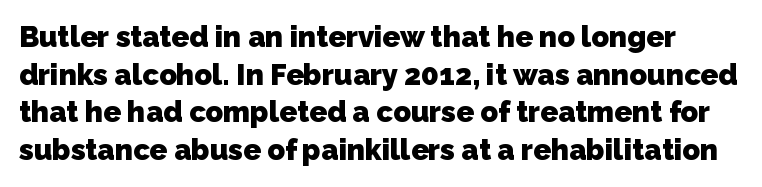
The image shows 29 px heavy sans-serif type; set normal line spacing (1.3x), normal letter spacing, not underlined; low stroke contrast and a medium x-height.
